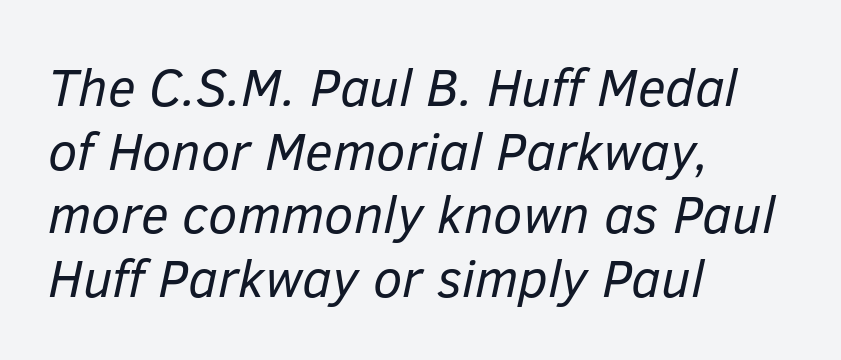
{"italic": "yes", "lean": "right", "slant_degrees": 12, "bold": "no", "weight": "regular", "width": "normal", "stroke_contrast": "low", "x_height": "medium", "monospaced": "no", "underline": "no", "align": "left", "line_spacing_ratio": 1.2, "letter_spacing": "normal", "letter_spacing_em": 0.0, "glyph_px": 53}
